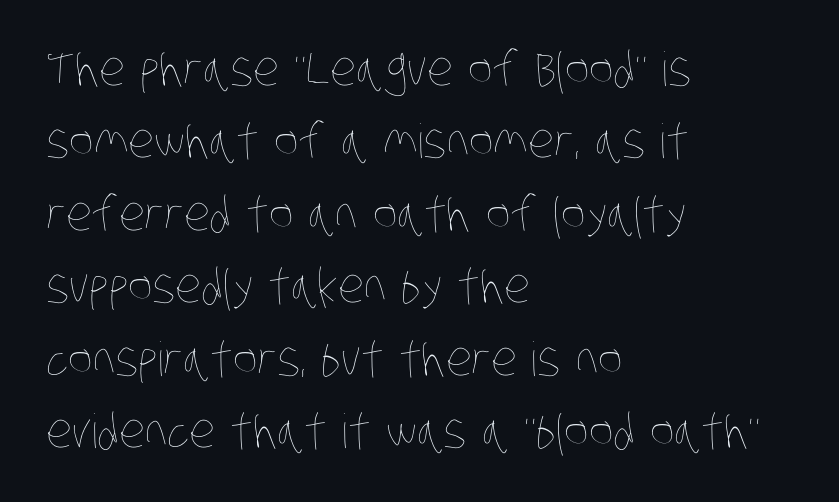
Q: Is the text bold? A: No.
Q: Is the text underlined? A: No.
Q: How is the paragraph aligned? A: Left-aligned.
Q: Is the spacing between letters normal or unusually wide? A: Normal.
Q: Is the spacing between lines tight, normal or loose? A: Normal.
Q: Width (condensed, normal, or wide)? A: Condensed.
Q: Stroke contrast? A: Low.
Q: x-height? A: Large.
Q: Monospaced? A: No.
